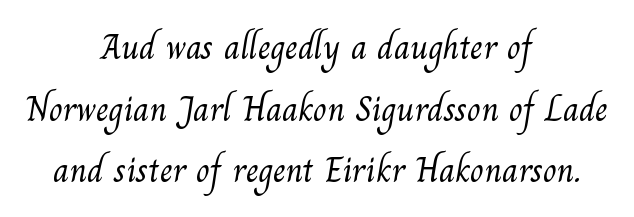
Q: Is the text bold? A: No.
Q: Is the typeface a serif or a sans-serif typeface? A: Serif.
Q: Is the text underlined? A: No.
Q: How is the paragraph aligned? A: Centered.
Q: Is the spacing between letters normal or unusually wide? A: Normal.
Q: Width (condensed, normal, or wide)? A: Normal.
Q: Stroke contrast? A: Medium.
Q: x-height? A: Small.
Q: Monospaced? A: No.
